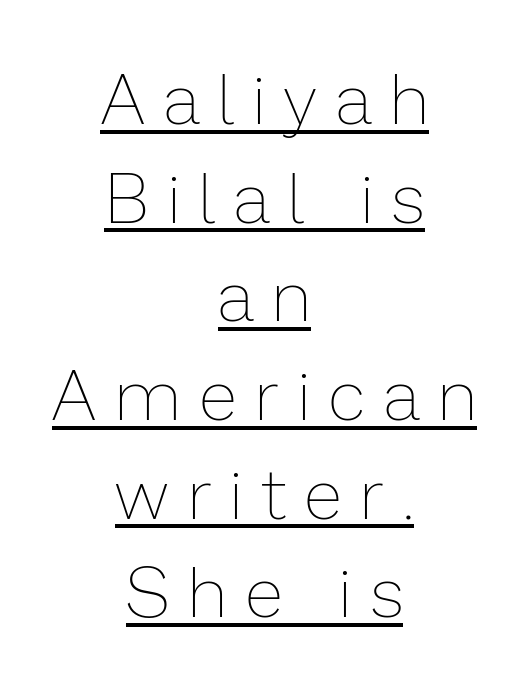
The image shows 70 px thin type, upright; set centered, normal line spacing (1.41x), unusually wide letter spacing (+0.28 em), underlined; low stroke contrast and a medium x-height.
